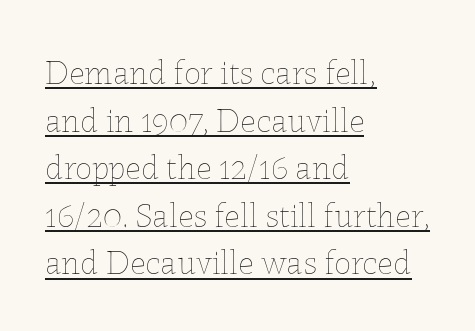
Q: Is the text bold? A: No.
Q: Is the text italic (slanted)? A: No, it is upright.
Q: Is the text underlined? A: Yes.
Q: How is the paragraph aligned? A: Left-aligned.
Q: Is the spacing between letters normal or unusually wide? A: Normal.
Q: Is the spacing between lines tight, normal or loose? A: Normal.
Q: Width (condensed, normal, or wide)? A: Normal.
Q: Stroke contrast? A: Low.
Q: x-height? A: Medium.
Q: Monospaced? A: No.
